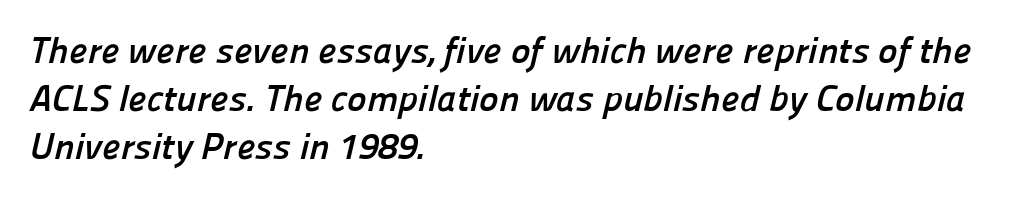
Q: Is the text bold? A: Yes.
Q: Is the typeface a serif or a sans-serif typeface? A: Sans-serif.
Q: Is the text underlined? A: No.
Q: How is the paragraph aligned? A: Left-aligned.
Q: Is the spacing between letters normal or unusually wide? A: Normal.
Q: Is the spacing between lines tight, normal or loose? A: Normal.
Q: Width (condensed, normal, or wide)? A: Normal.
Q: Stroke contrast? A: Low.
Q: x-height? A: Medium.
Q: Monospaced? A: No.
